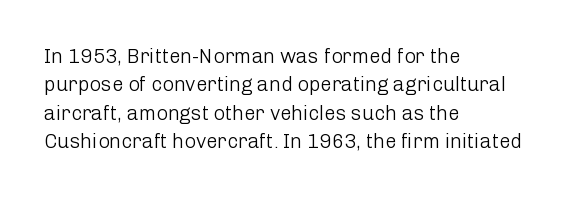
The image shows 20 px text type, upright; set left-aligned, normal line spacing (1.42x), normal letter spacing, not underlined.
